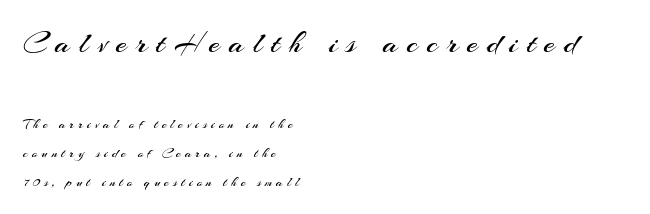
{"serif": "no", "bold": "no", "weight": "regular", "width": "normal", "stroke_contrast": "medium", "x_height": "small", "monospaced": "no", "underline": "no", "align": "left", "line_spacing": "loose", "line_spacing_ratio": 2.07, "letter_spacing": "wide", "letter_spacing_em": 0.28, "larger_block": "first", "size_ratio": 2.29, "glyph_px": 32}
